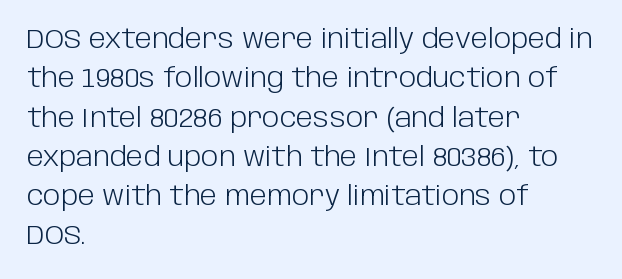
{"italic": "no", "bold": "no", "underline": "no", "align": "left", "line_spacing": "normal", "line_spacing_ratio": 1.51, "letter_spacing": "normal", "letter_spacing_em": 0.0, "glyph_px": 26}
